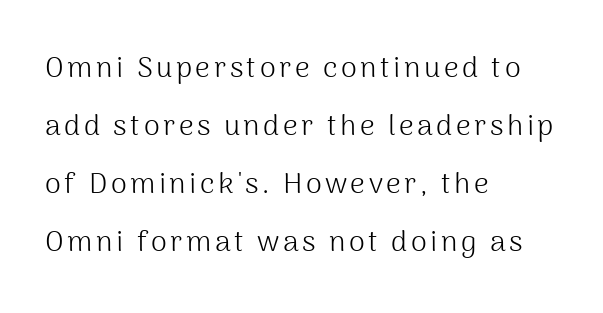
The image shows 29 px light sans-serif type, upright; set left-aligned, loose line spacing (2.0x), not underlined; medium stroke contrast and a medium x-height.
